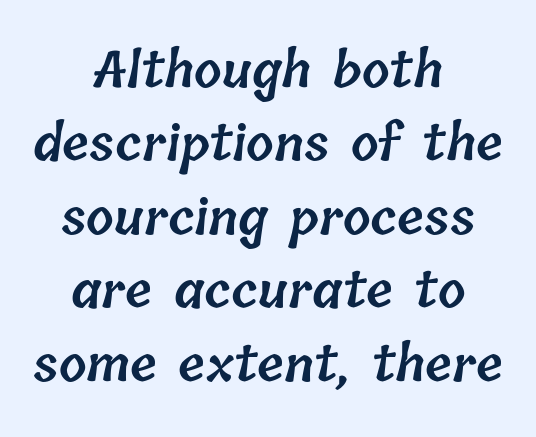
Observe the ordinary spacing: letters are neighbours, not strangers. A clean baseline with only descenders dipping below it. Summary of vertical rhythm: regular, with standard interline spacing. In terms of weight, the rendering is demibold, just under bold.
